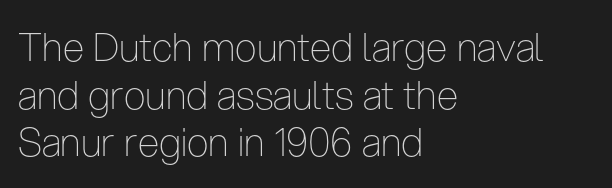
{"serif": "no", "italic": "no", "bold": "no", "weight": "thin", "width": "condensed", "stroke_contrast": "low", "x_height": "medium", "monospaced": "no", "underline": "no", "align": "left", "line_spacing_ratio": 1.22, "letter_spacing": "normal", "letter_spacing_em": 0.0, "glyph_px": 39}
